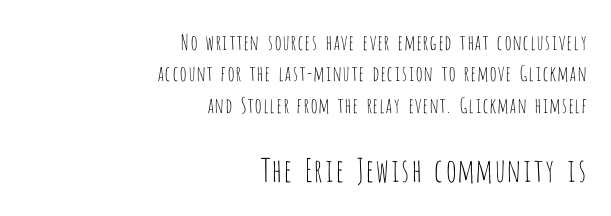
Nobody drew a line under any word here. It's the straight-up-and-down kind of type. You can tell from the bare stems that sans-serif type was used. These lines are set flush right with a ragged left edge. Compare the two chunks: the lower has the greater cap height. Inter-character spacing is left at the font's built-in metrics.
